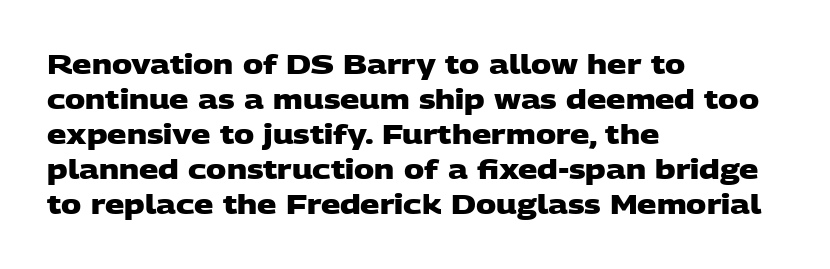
The image shows 27 px bold type; set left-aligned, normal line spacing (1.3x), normal letter spacing, not underlined.
